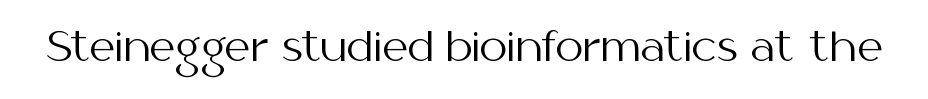
{"serif": "no", "italic": "no", "bold": "no", "weight": "regular", "width": "normal", "stroke_contrast": "medium", "x_height": "medium", "monospaced": "no", "underline": "no", "letter_spacing": "normal", "letter_spacing_em": 0.0, "glyph_px": 40}
